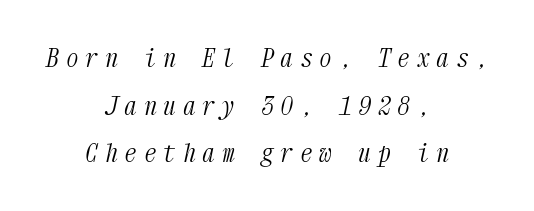
The image shows 25 px text type, italic (leaning right); set centered, loose line spacing (1.91x), unusually wide letter spacing (+0.28 em), not underlined.
